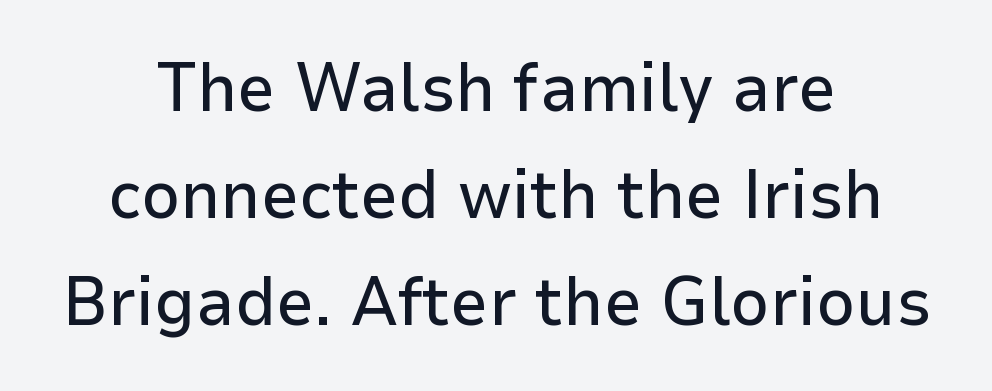
The specimen reads as upright at a glance. Summary of vertical rhythm: regular, with standard interline spacing. A clean baseline with only descenders dipping below it. Letterform terminals end flat and unadorned throughout the passage.
